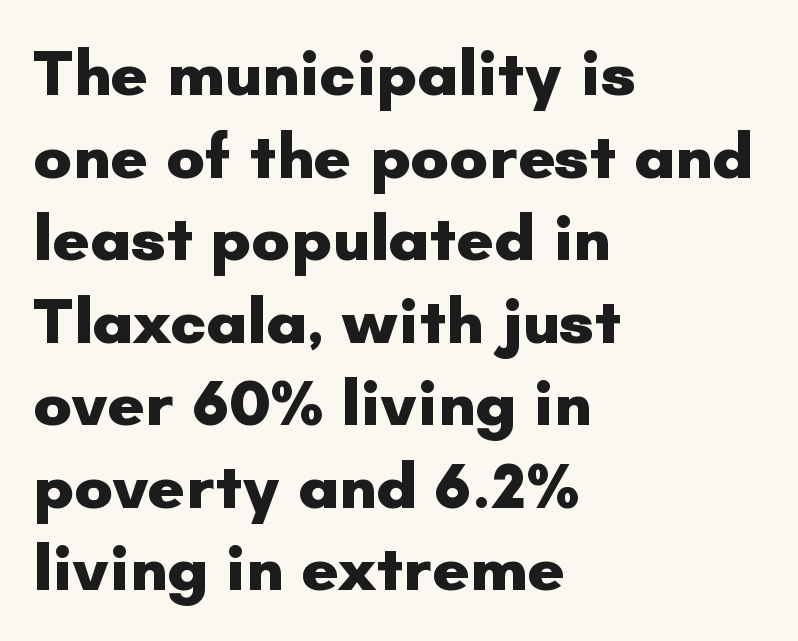
Q: Is the text bold? A: Yes.
Q: Is the text italic (slanted)? A: No, it is upright.
Q: Is the typeface a serif or a sans-serif typeface? A: Sans-serif.
Q: Is the text underlined? A: No.
Q: How is the paragraph aligned? A: Left-aligned.
Q: Is the spacing between letters normal or unusually wide? A: Normal.
Q: Is the spacing between lines tight, normal or loose? A: Normal.
Q: Width (condensed, normal, or wide)? A: Normal.
Q: Stroke contrast? A: Low.
Q: x-height? A: Small.
Q: Monospaced? A: No.
